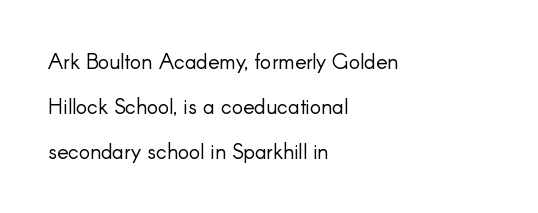
Q: Is the text bold? A: No.
Q: Is the text italic (slanted)? A: No, it is upright.
Q: Is the text underlined? A: No.
Q: How is the paragraph aligned? A: Left-aligned.
Q: Is the spacing between letters normal or unusually wide? A: Normal.
Q: Is the spacing between lines tight, normal or loose? A: Loose.
